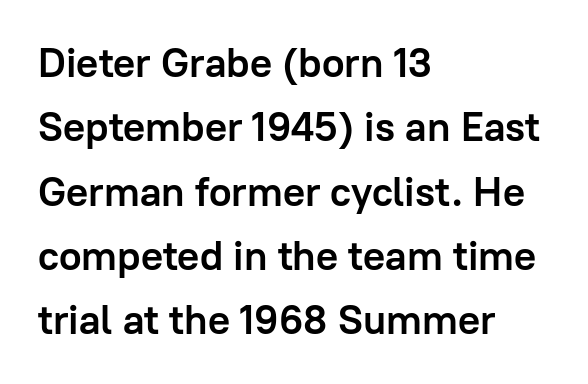
The image shows 41 px semibold sans-serif type, upright; set left-aligned, normal line spacing (1.57x), normal letter spacing, not underlined; low stroke contrast and a medium x-height.
